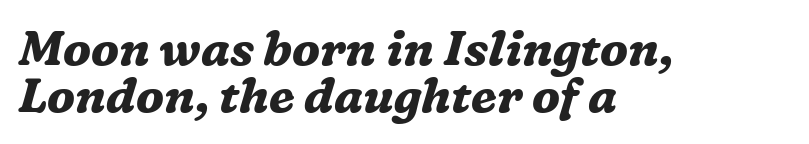
Each new line begins almost immediately beneath the previous one. The glyphs look as if they've been sheared to an angle. In CSS terms this would be text-align: left. Typesetter's note: full bold, strokes at maximum text heaviness. Letters rest on an invisible, unmarked baseline.
